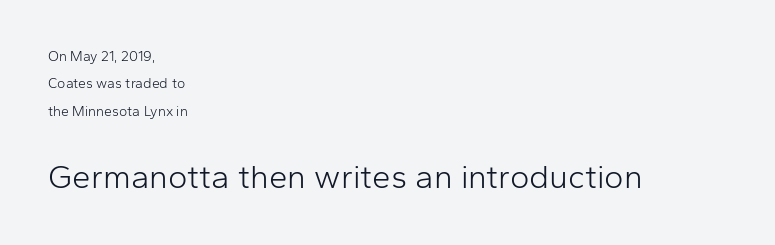
{"serif": "no", "italic": "no", "bold": "no", "weight": "light", "width": "normal", "stroke_contrast": "low", "x_height": "medium", "monospaced": "no", "underline": "no", "align": "left", "line_spacing": "loose", "line_spacing_ratio": 1.96, "letter_spacing": "normal", "letter_spacing_em": 0.0, "larger_block": "second", "size_ratio": 2.36, "glyph_px": 33}
